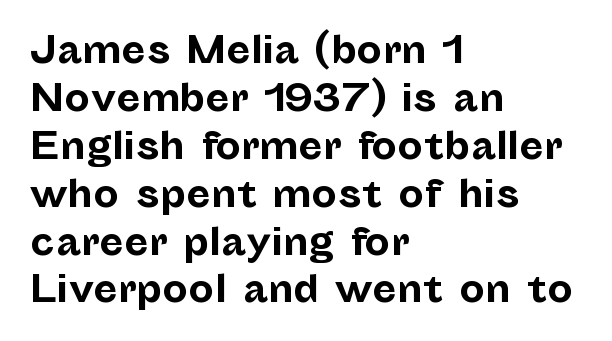
The image shows 36 px bold sans-serif type, upright; set left-aligned, normal line spacing (1.33x), normal letter spacing, not underlined; low stroke contrast and a medium x-height.
